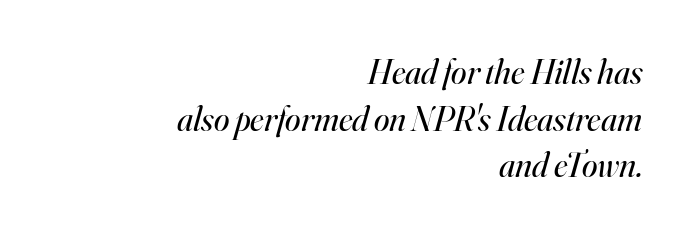
The image shows 35 px regular-weight serif type, italic (leaning right); set right-aligned, normal line spacing (1.33x), normal letter spacing, not underlined; high stroke contrast and a small x-height.
